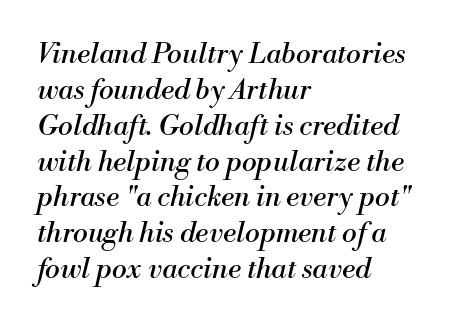
{"serif": "yes", "italic": "yes", "lean": "right", "slant_degrees": 13, "bold": "no", "weight": "regular", "width": "normal", "stroke_contrast": "medium", "x_height": "small", "monospaced": "no", "underline": "no", "align": "left", "line_spacing": "normal", "line_spacing_ratio": 1.28, "letter_spacing": "normal", "letter_spacing_em": 0.0, "glyph_px": 28}
